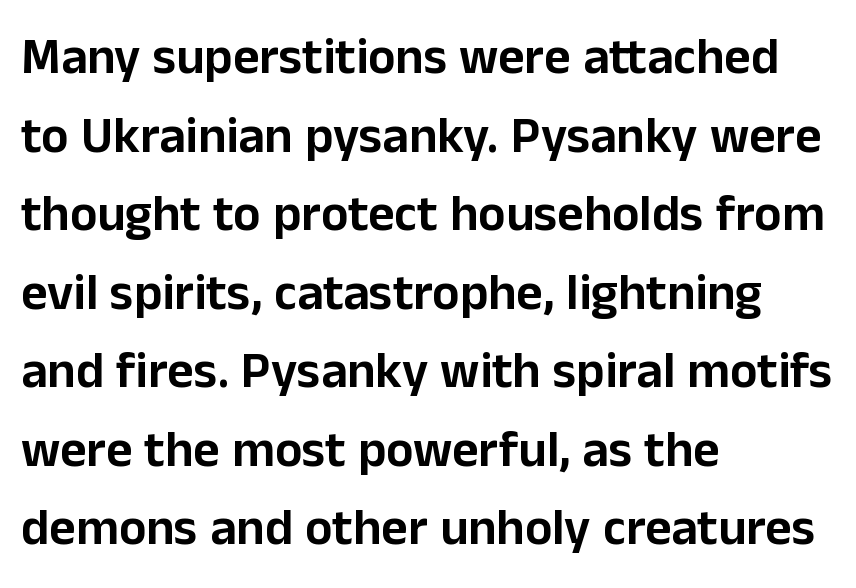
The image shows 51 px sans-serif type, upright; set left-aligned, normal line spacing (1.54x), normal letter spacing, not underlined; low stroke contrast and a medium x-height.
